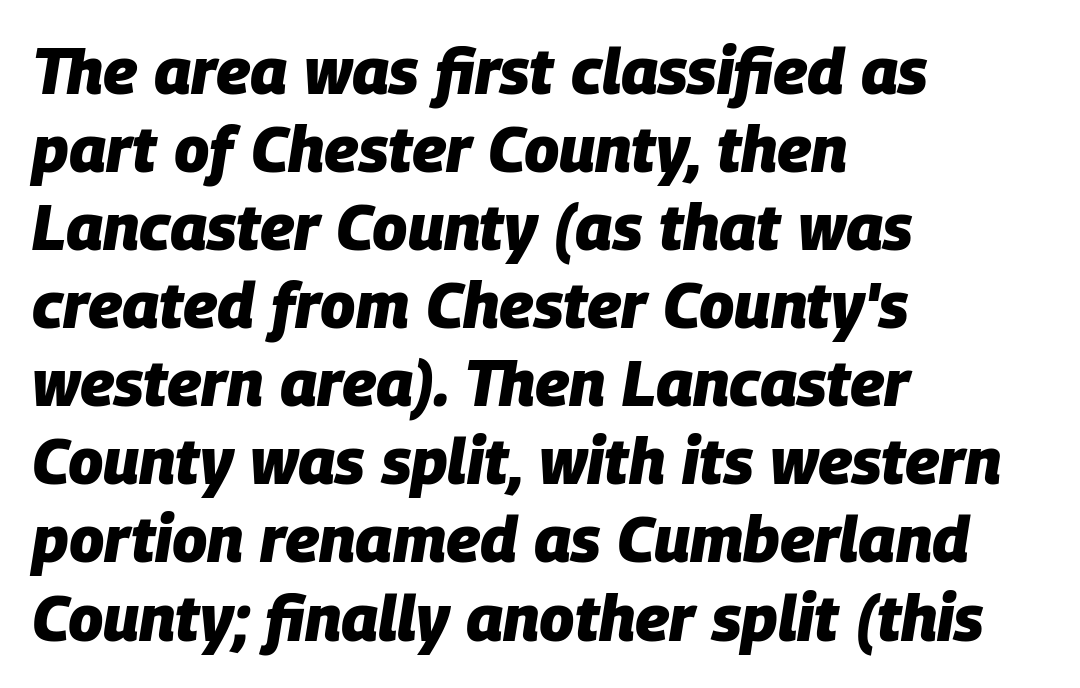
{"italic": "yes", "lean": "right", "slant_degrees": 9, "bold": "yes", "weight": "heavy", "width": "normal", "stroke_contrast": "low", "x_height": "large", "monospaced": "no", "underline": "no", "align": "left", "line_spacing_ratio": 1.22, "letter_spacing": "normal", "letter_spacing_em": 0.0, "glyph_px": 64}
